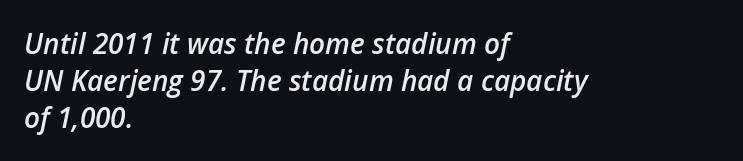
The image shows 28 px semibold type, italic (leaning right); set left-aligned, normal line spacing (1.32x), normal letter spacing, not underlined; low stroke contrast and a medium x-height.
